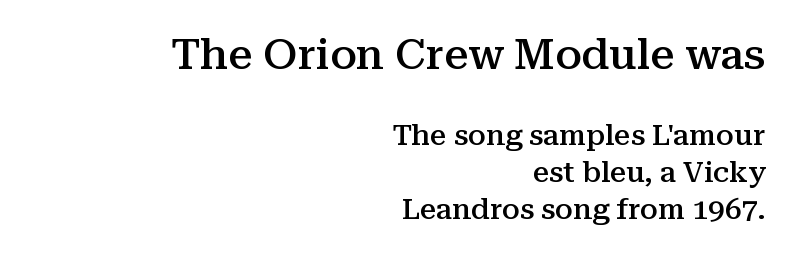
{"serif": "yes", "italic": "no", "bold": "semi", "weight": "semibold", "width": "normal", "stroke_contrast": "medium", "x_height": "medium", "monospaced": "no", "underline": "no", "align": "right", "line_spacing": "normal", "line_spacing_ratio": 1.27, "letter_spacing": "normal", "letter_spacing_em": 0.0, "larger_block": "first", "size_ratio": 1.48, "glyph_px": 43}
